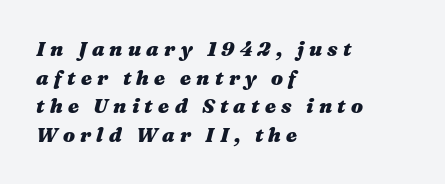
Any mark beneath the type? The region is blank. The leading is moderate, giving the passage an even texture. You could only call the tracking loose — the letters float apart. Horizontal alignment here is leftward, the default for most running prose. Strokes here are thick enough to call this a true bold.
